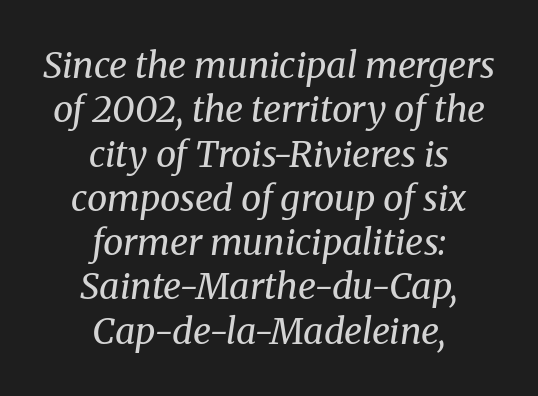
Q: Is the text bold? A: No.
Q: Is the text italic (slanted)? A: Yes, it leans right by about 8 degrees.
Q: Is the typeface a serif or a sans-serif typeface? A: Serif.
Q: Is the text underlined? A: No.
Q: How is the paragraph aligned? A: Centered.
Q: Is the spacing between letters normal or unusually wide? A: Normal.
Q: Width (condensed, normal, or wide)? A: Normal.
Q: Stroke contrast? A: Medium.
Q: x-height? A: Medium.
Q: Monospaced? A: No.
